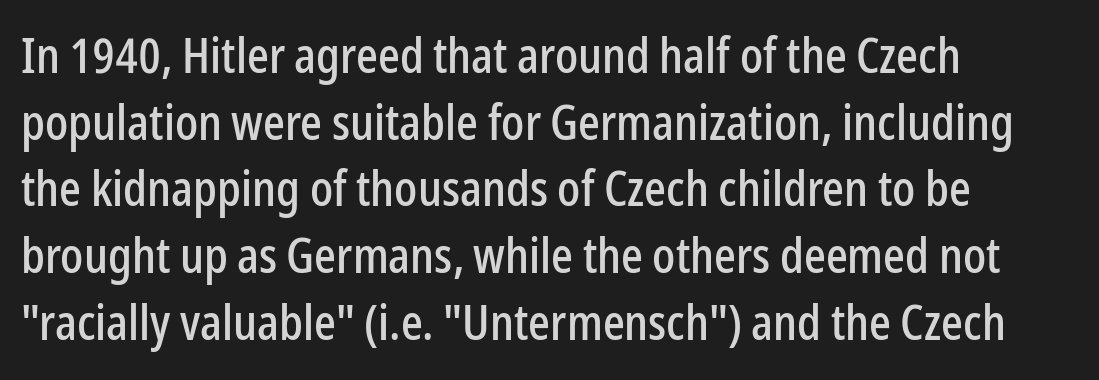
The image shows 48 px condensed sans-serif type, upright; set left-aligned, normal line spacing (1.39x), normal letter spacing, not underlined; low stroke contrast and a medium x-height.
